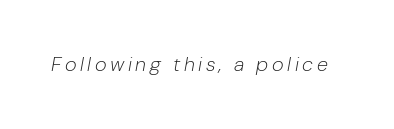
Yep, that's italic — everything's leaning. Weight: regular or lighter. The specimen omits any rule beneath the text block's lines.
